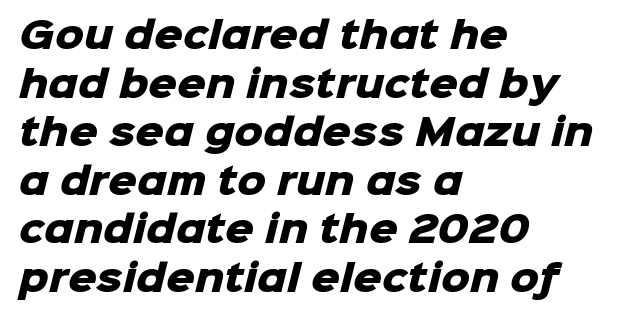
Vertically, the passage feels balanced, rows spaced as you'd expect. The baseline area is clear. Leftover space on each line is placed entirely after the last word. Here the designer chose a conventional face with non-uniform glyph widths.
